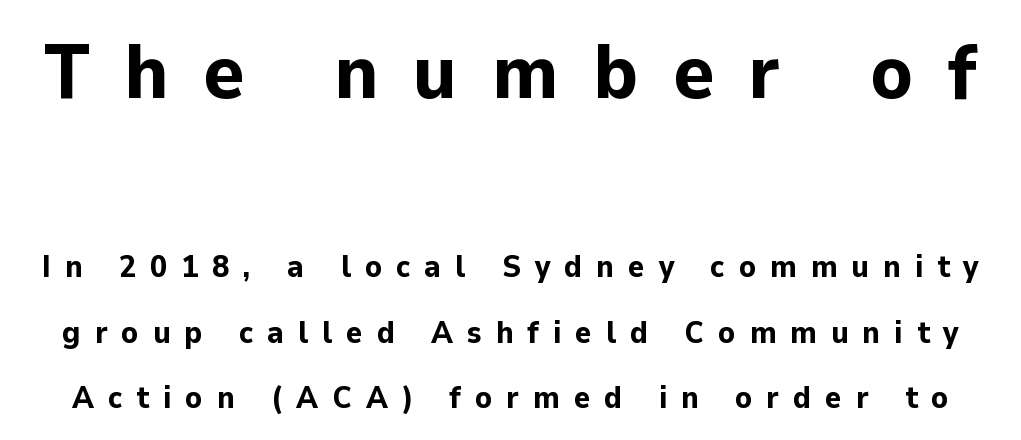
{"serif": "no", "italic": "no", "bold": "yes", "weight": "bold", "width": "normal", "stroke_contrast": "low", "x_height": "medium", "monospaced": "no", "underline": "no", "line_spacing": "loose", "line_spacing_ratio": 2.12, "letter_spacing": "wide", "letter_spacing_em": 0.45, "larger_block": "first", "size_ratio": 2.48, "glyph_px": 77}
